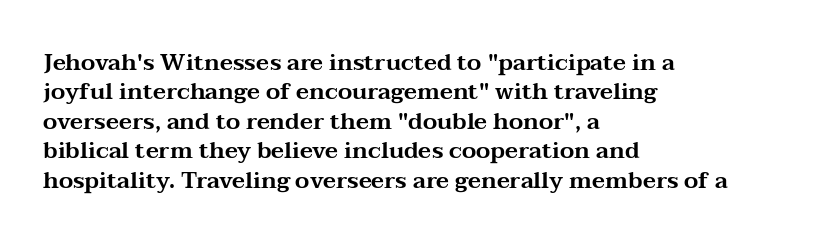
Q: Is the text italic (slanted)? A: No, it is upright.
Q: Is the text underlined? A: No.
Q: How is the paragraph aligned? A: Left-aligned.
Q: Is the spacing between letters normal or unusually wide? A: Normal.
Q: Is the spacing between lines tight, normal or loose? A: Normal.
